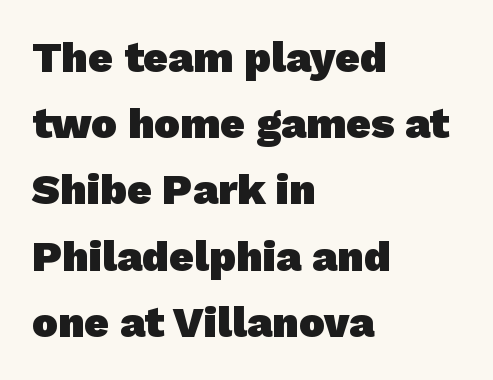
Q: Is the text bold? A: Yes.
Q: Is the typeface a serif or a sans-serif typeface? A: Sans-serif.
Q: Is the text underlined? A: No.
Q: How is the paragraph aligned? A: Left-aligned.
Q: Is the spacing between letters normal or unusually wide? A: Normal.
Q: Is the spacing between lines tight, normal or loose? A: Normal.
Q: Width (condensed, normal, or wide)? A: Normal.
Q: Stroke contrast? A: Low.
Q: x-height? A: Medium.
Q: Monospaced? A: No.
